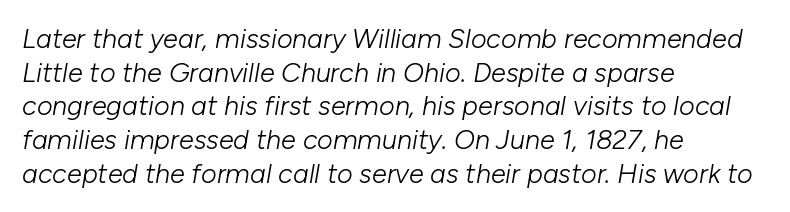
Q: Is the text bold? A: No.
Q: Is the text italic (slanted)? A: Yes, it leans right by about 10 degrees.
Q: Is the text underlined? A: No.
Q: How is the paragraph aligned? A: Left-aligned.
Q: Is the spacing between letters normal or unusually wide? A: Normal.
Q: Is the spacing between lines tight, normal or loose? A: Normal.
